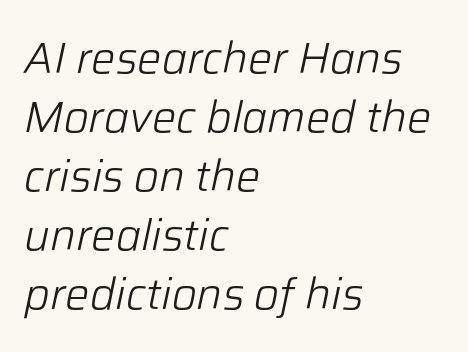
{"italic": "yes", "lean": "right", "slant_degrees": 12, "bold": "no", "weight": "light", "width": "normal", "stroke_contrast": "low", "x_height": "medium", "monospaced": "no", "underline": "no", "align": "left", "line_spacing": "normal", "line_spacing_ratio": 1.37, "letter_spacing": "normal", "letter_spacing_em": 0.0, "glyph_px": 43}
